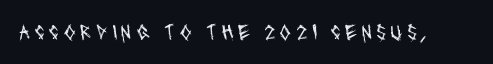
{"bold": "no", "underline": "no", "letter_spacing": "wide", "letter_spacing_em": 0.2, "glyph_px": 22}
